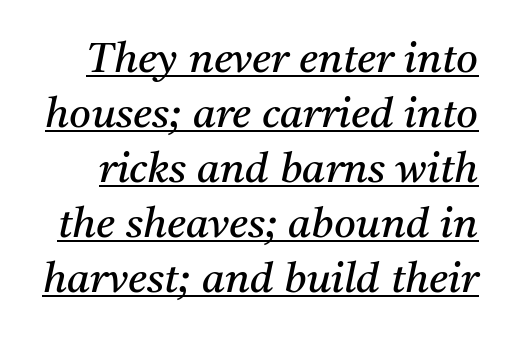
The image shows 42 px regular-weight serif type, italic (leaning right); set normal line spacing (1.31x), normal letter spacing, underlined; medium stroke contrast and a medium x-height.
